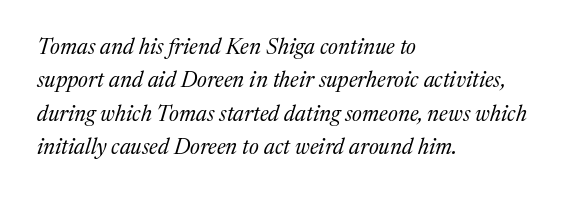
{"italic": "yes", "lean": "right", "slant_degrees": 17, "bold": "no", "underline": "no", "align": "left", "line_spacing": "normal", "line_spacing_ratio": 1.52, "letter_spacing": "normal", "letter_spacing_em": 0.0, "glyph_px": 22}
